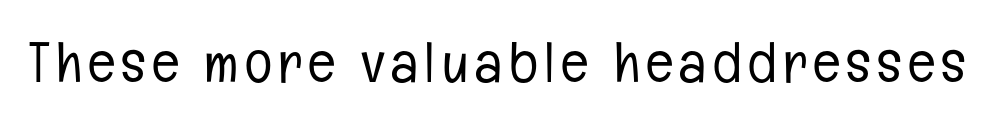
{"serif": "no", "italic": "no", "bold": "no", "weight": "light", "width": "condensed", "stroke_contrast": "low", "x_height": "medium", "monospaced": "no", "underline": "no", "glyph_px": 57}
